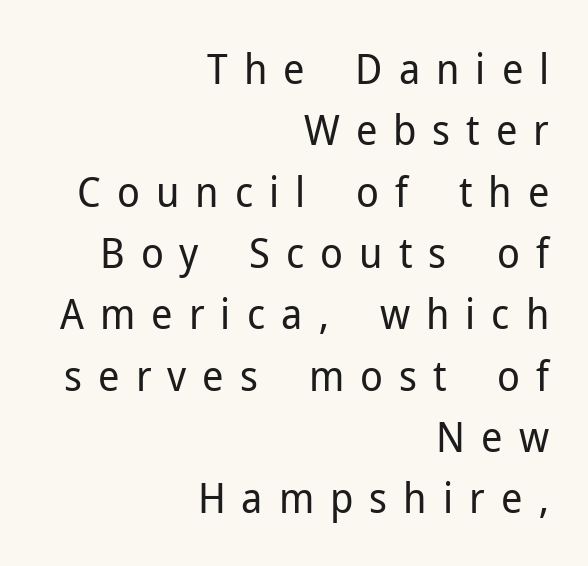
The image shows 42 px regular-weight sans-serif type, upright; set right-aligned, normal line spacing (1.46x), unusually wide letter spacing (+0.38 em), not underlined; low stroke contrast and a medium x-height.
